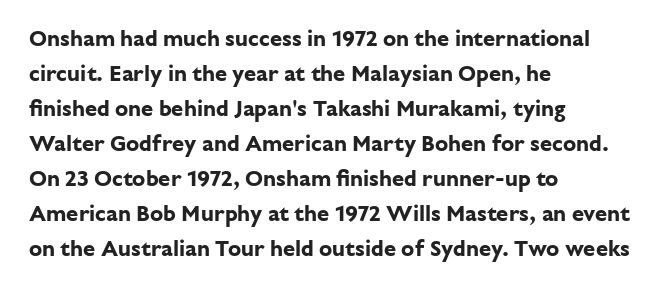
{"italic": "no", "bold": "yes", "underline": "no", "align": "left", "line_spacing": "normal", "line_spacing_ratio": 1.59, "letter_spacing": "normal", "letter_spacing_em": 0.0, "glyph_px": 22}
